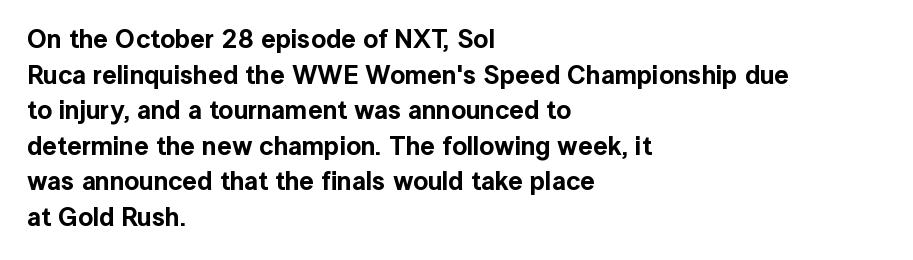
{"italic": "no", "underline": "no", "align": "left", "line_spacing": "normal", "line_spacing_ratio": 1.37, "letter_spacing": "normal", "letter_spacing_em": 0.0, "glyph_px": 26}
